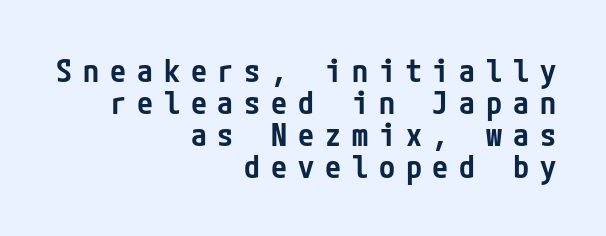
The image shows 32 px semibold, condensed sans-serif type, upright; set right-aligned, tight line spacing (1.0x), unusually wide letter spacing (+0.34 em), not underlined; low stroke contrast and a medium x-height.
